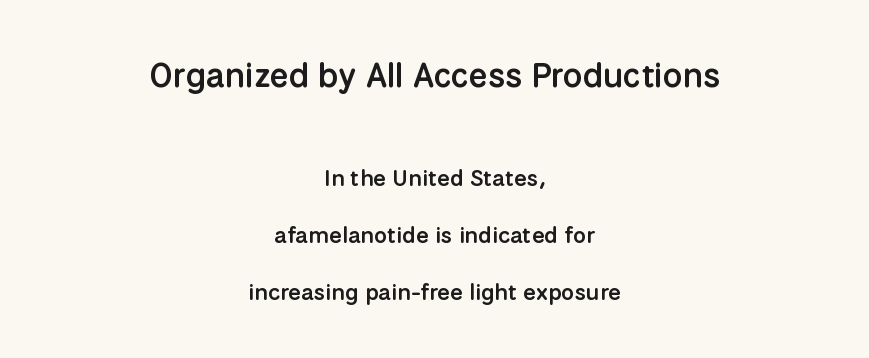
Q: Is the text bold? A: Semi-bold.
Q: Is the text italic (slanted)? A: No, it is upright.
Q: Is the typeface a serif or a sans-serif typeface? A: Sans-serif.
Q: Is the text underlined? A: No.
Q: How is the paragraph aligned? A: Centered.
Q: Is the spacing between letters normal or unusually wide? A: Normal.
Q: Is the spacing between lines tight, normal or loose? A: Loose.
Q: Which block of text is set in a larger size, the first (top) or the second (bottom)? A: The first (top) one.
Q: Width (condensed, normal, or wide)? A: Normal.
Q: Stroke contrast? A: Low.
Q: x-height? A: Medium.
Q: Monospaced? A: No.
